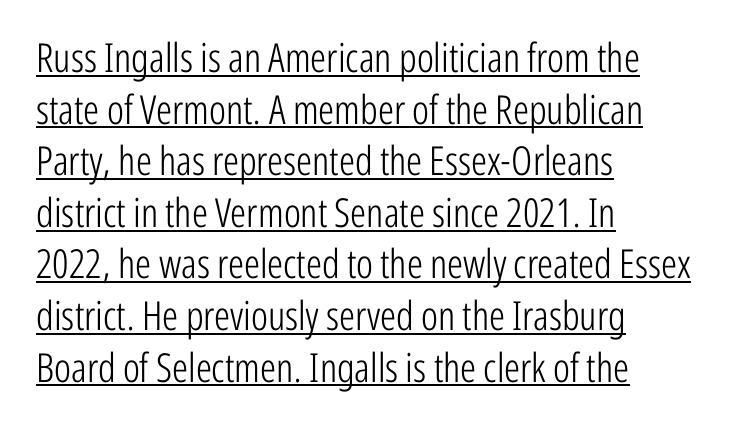
{"serif": "no", "italic": "no", "bold": "no", "weight": "light", "width": "condensed", "stroke_contrast": "low", "x_height": "medium", "monospaced": "no", "underline": "yes", "align": "left", "line_spacing": "normal", "line_spacing_ratio": 1.29, "letter_spacing": "normal", "letter_spacing_em": 0.0, "glyph_px": 40}
